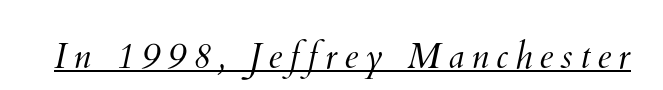
In designer terms, the underline attribute is active on this setting. Letters have the restrained weight of plain body copy at most. Display-style spreading of the glyphs; the letterfit is very open. Think of a printed novel: that variable character pitch is what you see here.
